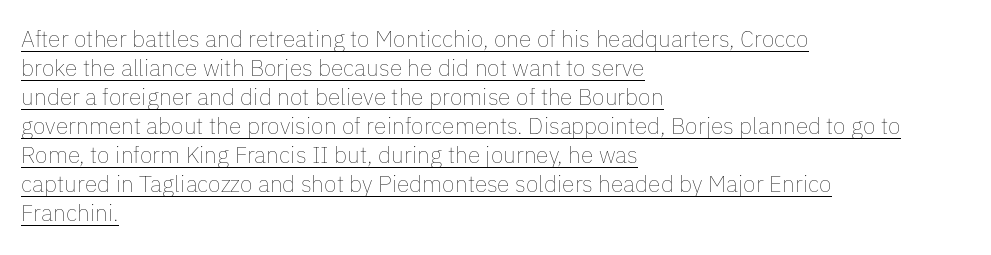
A roman cut, with each character standing at attention. The gaps between neighbouring characters are ordinary and unremarkable. These lines sit exactly where default settings would place them. Is the block centered? No — it sits flush against the left margin. Is the stroke heavy? The answer is a plain regular-or-lighter. A rule runs beneath these lines of type.
